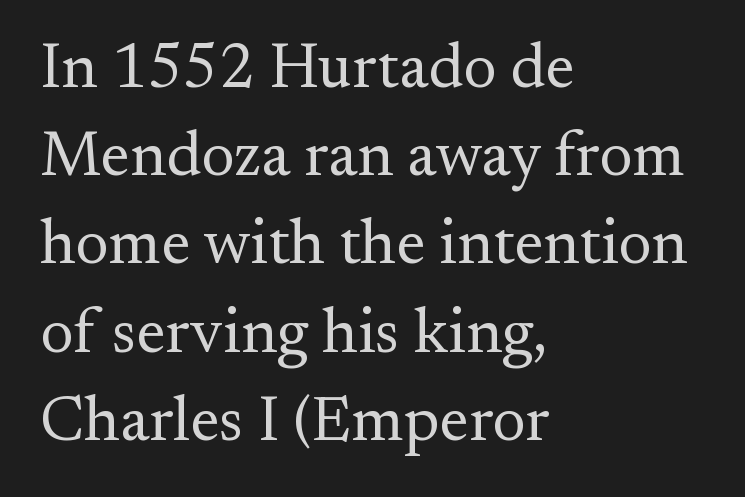
The image shows 63 px regular-weight serif type, upright; set left-aligned, normal line spacing (1.4x), normal letter spacing, not underlined; medium stroke contrast and a small x-height.
